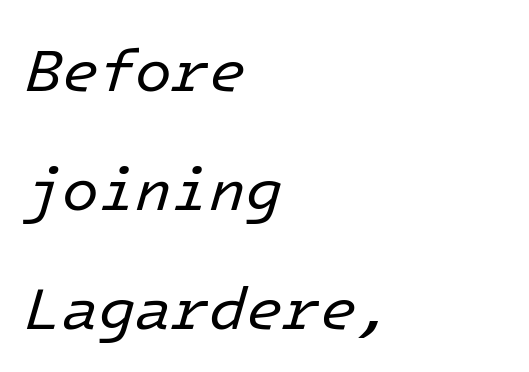
Here the glyphs are tracked normally, forming tight word shapes. The string is rendered with underlining switched off. The space between consecutive lines is lavish. Italic? Definitely — the glyphs are oblique. Letters have the restrained weight of plain body copy at most.
